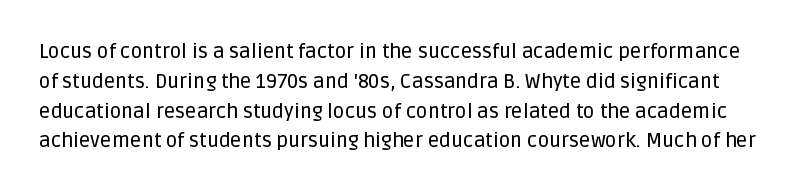
{"italic": "no", "underline": "no", "line_spacing": "normal", "line_spacing_ratio": 1.49, "letter_spacing": "normal", "letter_spacing_em": 0.0, "glyph_px": 20}
